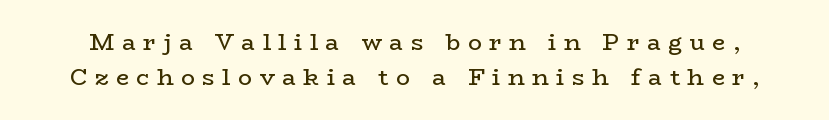
Q: Is the text bold? A: No.
Q: Is the text italic (slanted)? A: No, it is upright.
Q: Is the text underlined? A: No.
Q: Is the spacing between letters normal or unusually wide? A: Unusually wide.
Q: Is the spacing between lines tight, normal or loose? A: Normal.
